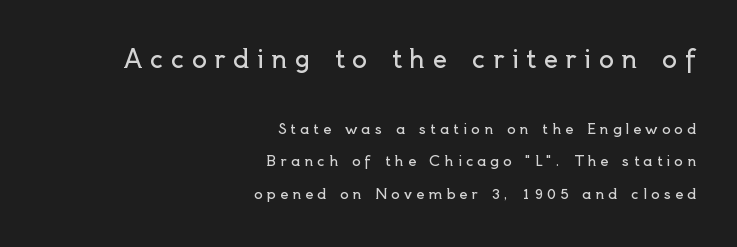
Q: Is the text bold? A: No.
Q: Is the text italic (slanted)? A: No, it is upright.
Q: Is the text underlined? A: No.
Q: How is the paragraph aligned? A: Right-aligned.
Q: Is the spacing between letters normal or unusually wide? A: Unusually wide.
Q: Is the spacing between lines tight, normal or loose? A: Loose.
Q: Which block of text is set in a larger size, the first (top) or the second (bottom)? A: The first (top) one.
